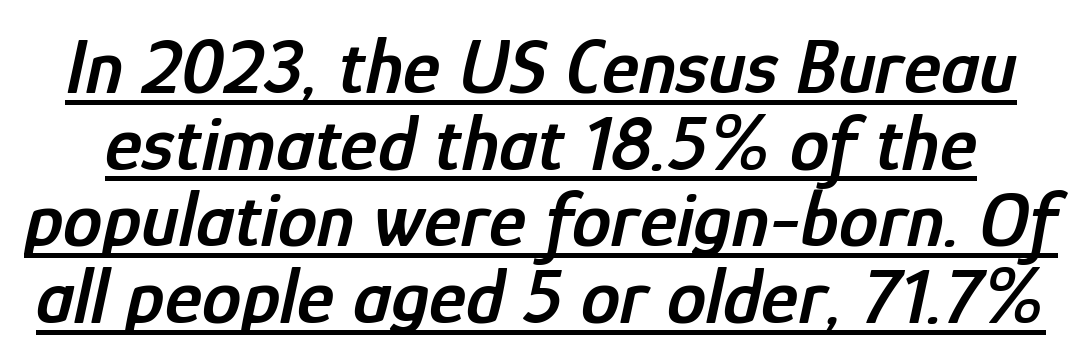
{"italic": "yes", "lean": "right", "slant_degrees": 12, "bold": "semi", "weight": "semibold", "width": "condensed", "stroke_contrast": "low", "x_height": "medium", "monospaced": "no", "underline": "yes", "line_spacing": "tight", "line_spacing_ratio": 0.97, "letter_spacing": "normal", "letter_spacing_em": 0.0, "glyph_px": 79}
